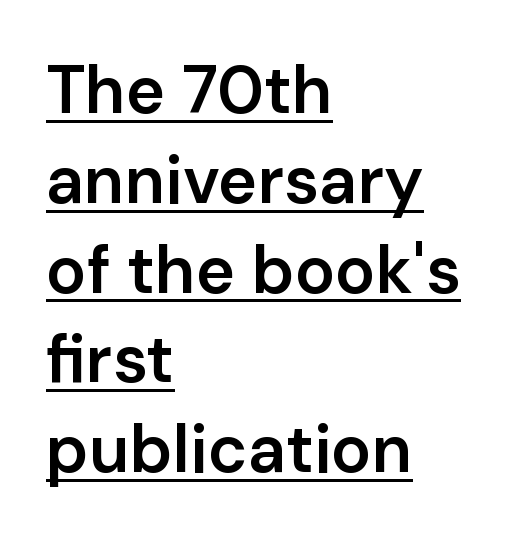
The image shows 67 px semibold sans-serif type, upright; set left-aligned, normal line spacing (1.34x), normal letter spacing, underlined; low stroke contrast and a medium x-height.
